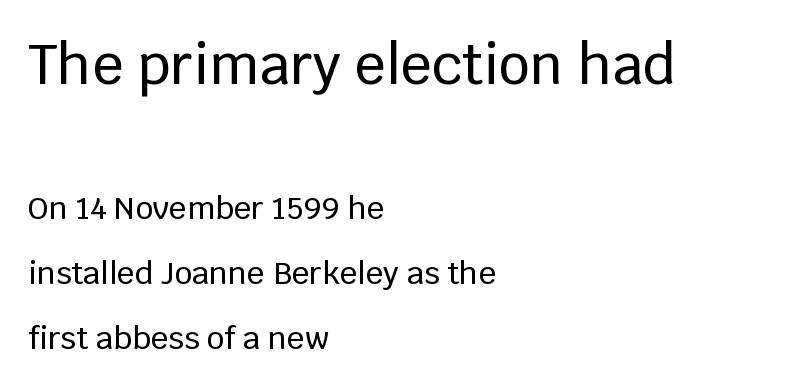
{"serif": "no", "italic": "no", "width": "normal", "stroke_contrast": "low", "x_height": "large", "monospaced": "no", "underline": "no", "align": "left", "line_spacing": "loose", "line_spacing_ratio": 2.09, "letter_spacing": "normal", "letter_spacing_em": 0.0, "larger_block": "first", "size_ratio": 1.77, "glyph_px": 55}
